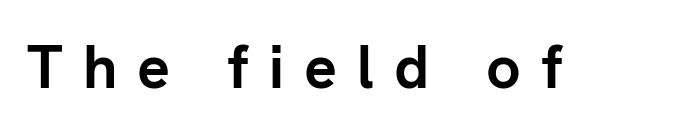
The image shows 61 px semibold sans-serif type, upright; set unusually wide letter spacing (+0.33 em), not underlined; low stroke contrast and a medium x-height.
